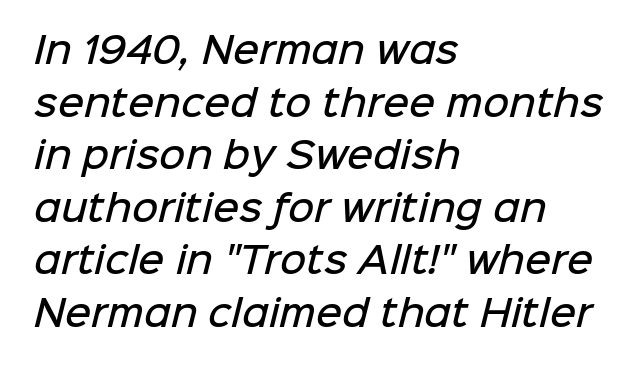
Notice how descenders clear the ascenders below comfortably — that's standard leading. In terms of letterform style, serifs are entirely absent. Every letter is mildly thick-stroked: semibold rather than bold. Rule under the text: the space is simply empty.
